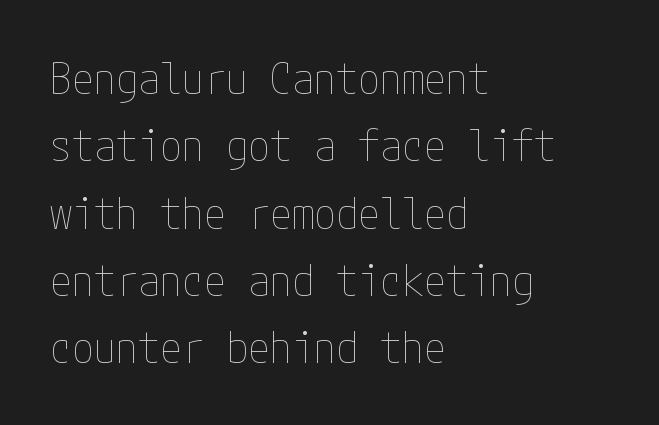
The passage shown has conventional tracking throughout. One-word summary of the alignment: left. The glyphs are unaccompanied by any horizontal stroke below them. This sample keeps an unexceptional amount of space between lines. You can tell it's not italic because the verticals are truly vertical.
